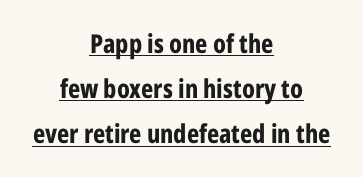
The image shows 26 px bold type, upright; set centered, line spacing 1.74x, normal letter spacing, underlined.
